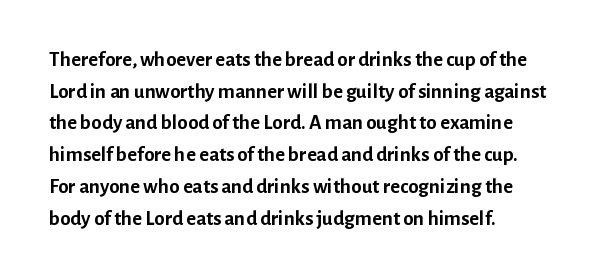
This is roman type, the default non-slanted kind. Observe the ordinary spacing: letters are neighbours, not strangers. The space between consecutive lines is moderate. Leftover space on each line is placed entirely after the last word. The string is rendered with underlining switched off. What weight is shown? A full bold with thick strokes.
